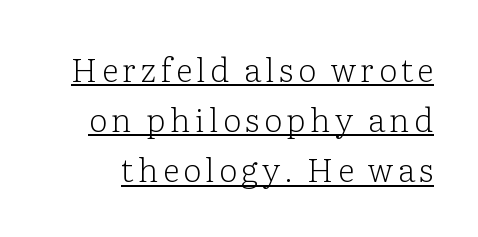
Characters remain perfectly vertical along every line. Notice how a bar underscores the lettering throughout. The passage shown stacks its lines at a standard gap. This is serif lettering, the kind often seen in printed books. Unbolded letterforms with no extra heft.
